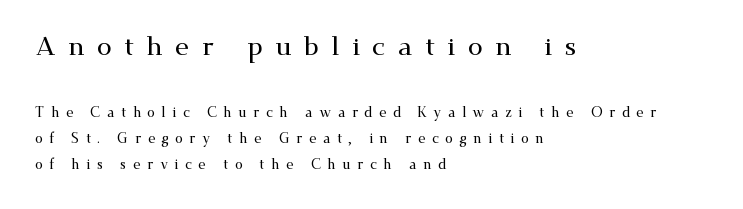
{"italic": "no", "underline": "no", "align": "left", "line_spacing_ratio": 1.86, "letter_spacing": "wide", "letter_spacing_em": 0.46, "larger_block": "first", "size_ratio": 1.93, "glyph_px": 27}
